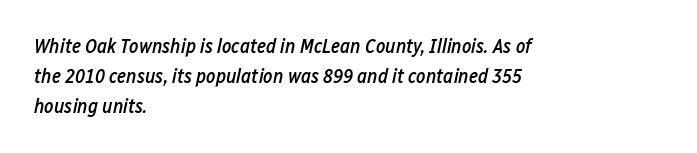
Q: Is the text bold? A: Semi-bold.
Q: Is the text italic (slanted)? A: Yes, it leans right by about 12 degrees.
Q: Is the text underlined? A: No.
Q: How is the paragraph aligned? A: Left-aligned.
Q: Is the spacing between letters normal or unusually wide? A: Normal.
Q: Is the spacing between lines tight, normal or loose? A: Normal.
